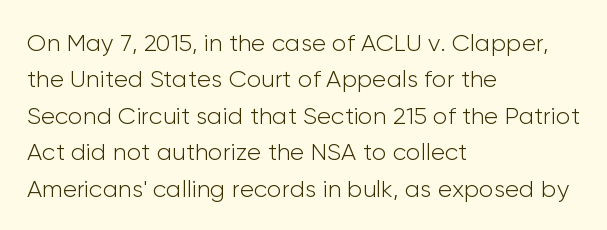
{"italic": "no", "bold": "no", "underline": "no", "align": "left", "line_spacing": "normal", "line_spacing_ratio": 1.52, "letter_spacing": "normal", "letter_spacing_em": 0.0, "glyph_px": 24}
